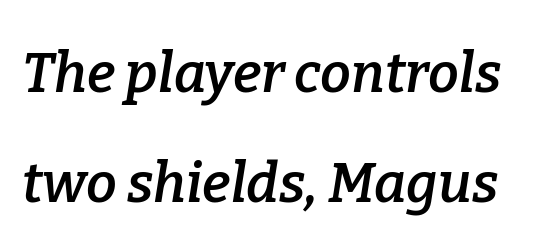
The image shows 55 px semibold serif type, italic (leaning right); set loose line spacing (2.0x), normal letter spacing, not underlined; low stroke contrast and a medium x-height.
